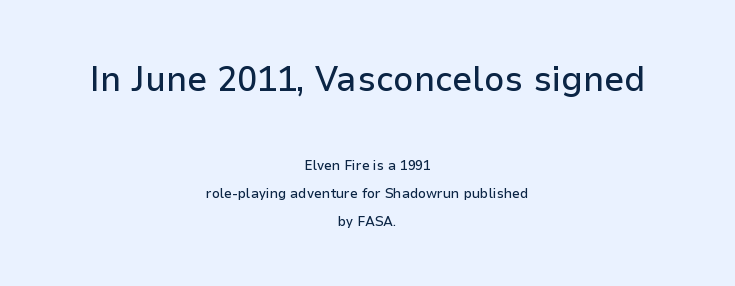
{"serif": "no", "italic": "no", "width": "normal", "stroke_contrast": "low", "x_height": "medium", "monospaced": "no", "underline": "no", "align": "center", "line_spacing": "loose", "line_spacing_ratio": 2.01, "letter_spacing": "normal", "letter_spacing_em": 0.0, "larger_block": "first", "size_ratio": 2.57, "glyph_px": 36}
